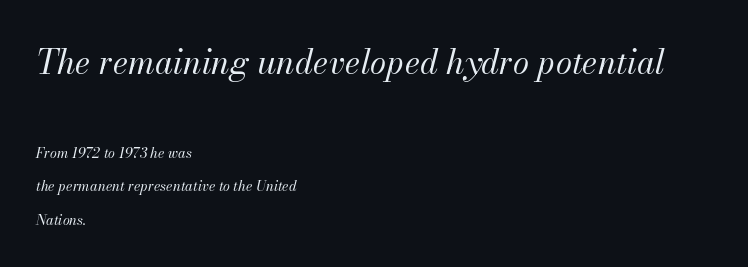
The image shows 33 px regular-weight type, italic (leaning right); set left-aligned, loose line spacing (2.4x), normal letter spacing, not underlined; the first (top) block is 2.36x larger; medium stroke contrast and a small x-height.
